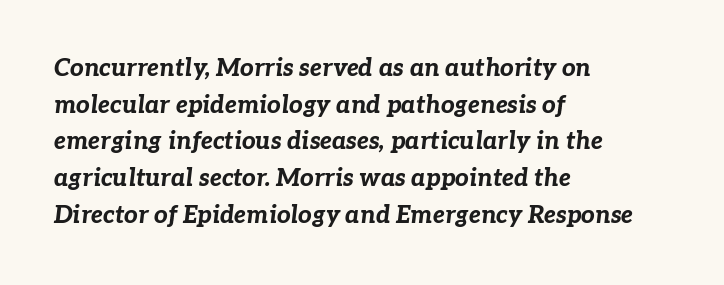
{"italic": "yes", "lean": "right", "slant_degrees": 7, "bold": "yes", "underline": "no", "align": "left", "line_spacing": "normal", "line_spacing_ratio": 1.53, "letter_spacing": "normal", "letter_spacing_em": 0.0, "glyph_px": 24}
